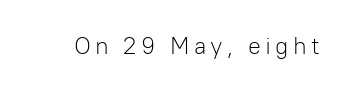
{"italic": "no", "bold": "no", "underline": "no", "glyph_px": 24}
